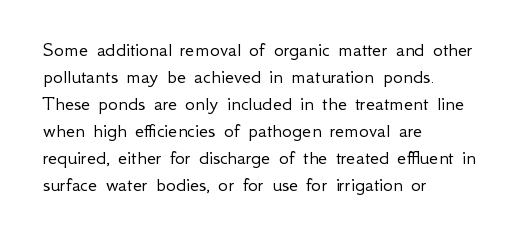
{"italic": "no", "bold": "no", "underline": "no", "align": "left", "line_spacing": "normal", "line_spacing_ratio": 1.29, "letter_spacing": "normal", "letter_spacing_em": 0.0, "glyph_px": 21}
